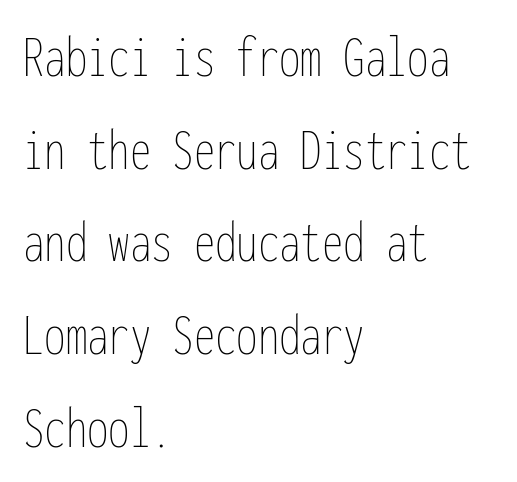
The image shows 61 px thin, condensed type, upright, monospaced; set left-aligned, normal line spacing (1.52x), normal letter spacing, not underlined; low stroke contrast and a medium x-height.
